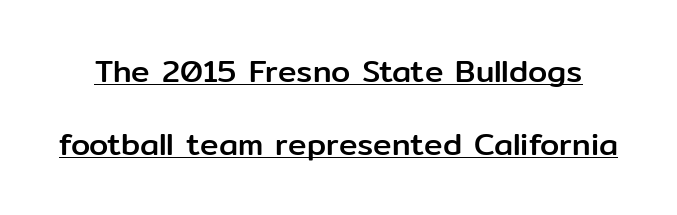
{"serif": "no", "italic": "no", "width": "normal", "stroke_contrast": "low", "x_height": "medium", "monospaced": "no", "underline": "yes", "line_spacing": "loose", "line_spacing_ratio": 2.35, "letter_spacing": "normal", "letter_spacing_em": 0.0, "glyph_px": 31}
